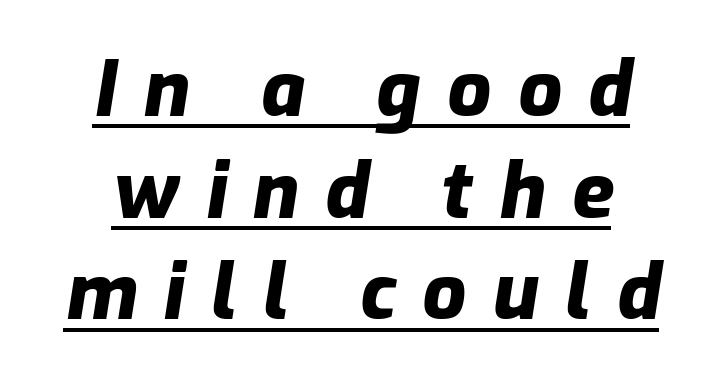
{"italic": "yes", "lean": "right", "slant_degrees": 9, "bold": "yes", "weight": "heavy", "width": "normal", "stroke_contrast": "low", "x_height": "medium", "monospaced": "no", "underline": "yes", "align": "center", "line_spacing": "normal", "line_spacing_ratio": 1.32, "letter_spacing": "wide", "letter_spacing_em": 0.34, "glyph_px": 77}
